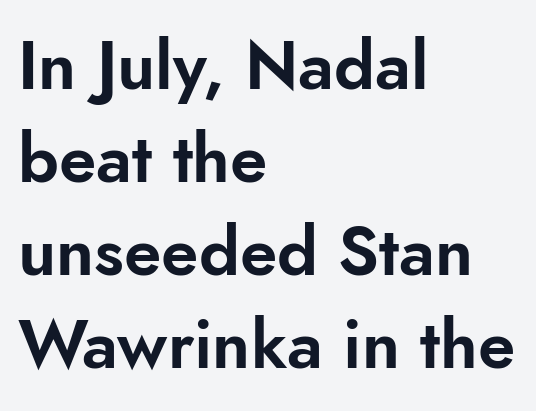
{"serif": "no", "italic": "no", "width": "normal", "stroke_contrast": "low", "x_height": "small", "monospaced": "no", "underline": "no", "align": "left", "line_spacing": "normal", "line_spacing_ratio": 1.37, "letter_spacing": "normal", "letter_spacing_em": 0.0, "glyph_px": 68}
